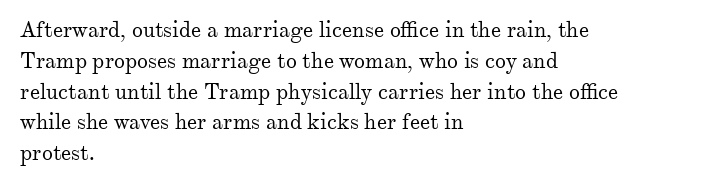
{"italic": "no", "bold": "no", "underline": "no", "align": "left", "line_spacing": "normal", "line_spacing_ratio": 1.4, "letter_spacing": "normal", "letter_spacing_em": 0.0, "glyph_px": 22}
